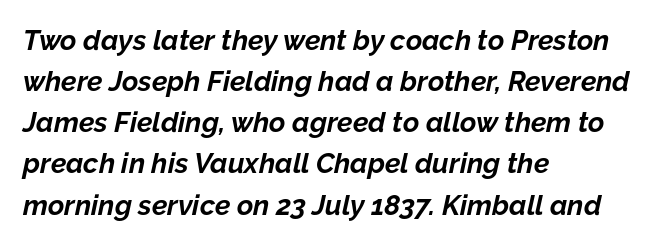
{"italic": "yes", "lean": "right", "slant_degrees": 12, "bold": "yes", "weight": "bold", "width": "normal", "stroke_contrast": "low", "x_height": "medium", "monospaced": "no", "underline": "no", "align": "left", "line_spacing": "normal", "line_spacing_ratio": 1.47, "letter_spacing": "normal", "letter_spacing_em": 0.0, "glyph_px": 28}
